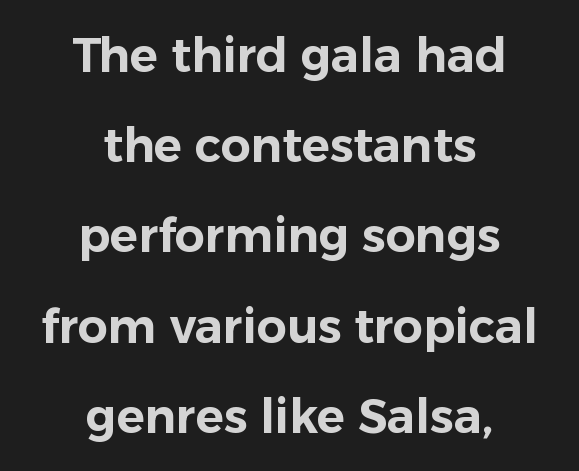
The passage is arranged like a title page — every line centered. The font's upright variant was chosen for this text. If you measured baseline to baseline, you'd find a long distance. The font family rendered here belongs to the sans-serif group.
